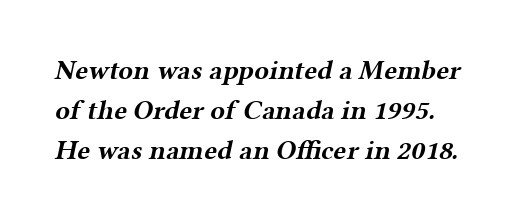
{"bold": "yes", "underline": "no", "line_spacing": "normal", "line_spacing_ratio": 1.48, "letter_spacing": "normal", "letter_spacing_em": 0.0, "glyph_px": 27}
